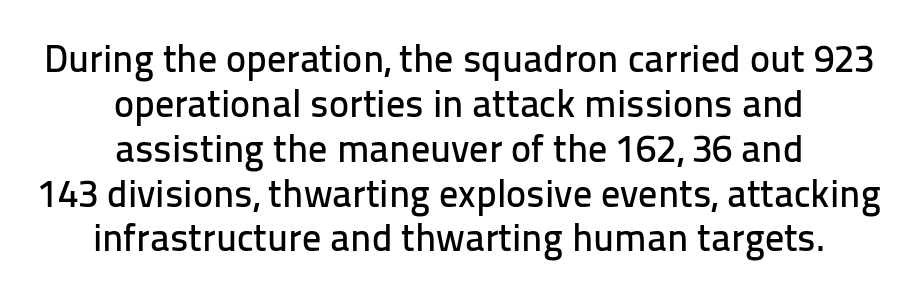
Short and long lines alike share a common midpoint. Each row of text sits above clean, open space. Style check: upright. Font category for this specimen: sans-serif. The gaps between neighbouring characters are ordinary and unremarkable.
